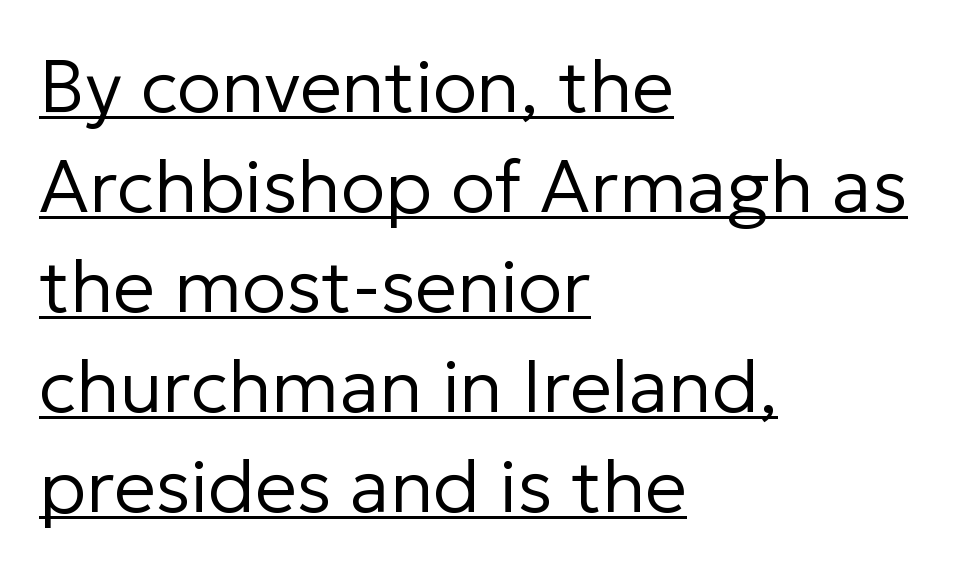
{"serif": "no", "italic": "no", "bold": "no", "weight": "regular", "width": "normal", "stroke_contrast": "low", "x_height": "medium", "monospaced": "no", "underline": "yes", "align": "left", "line_spacing": "normal", "line_spacing_ratio": 1.35, "letter_spacing": "normal", "letter_spacing_em": 0.0, "glyph_px": 74}
